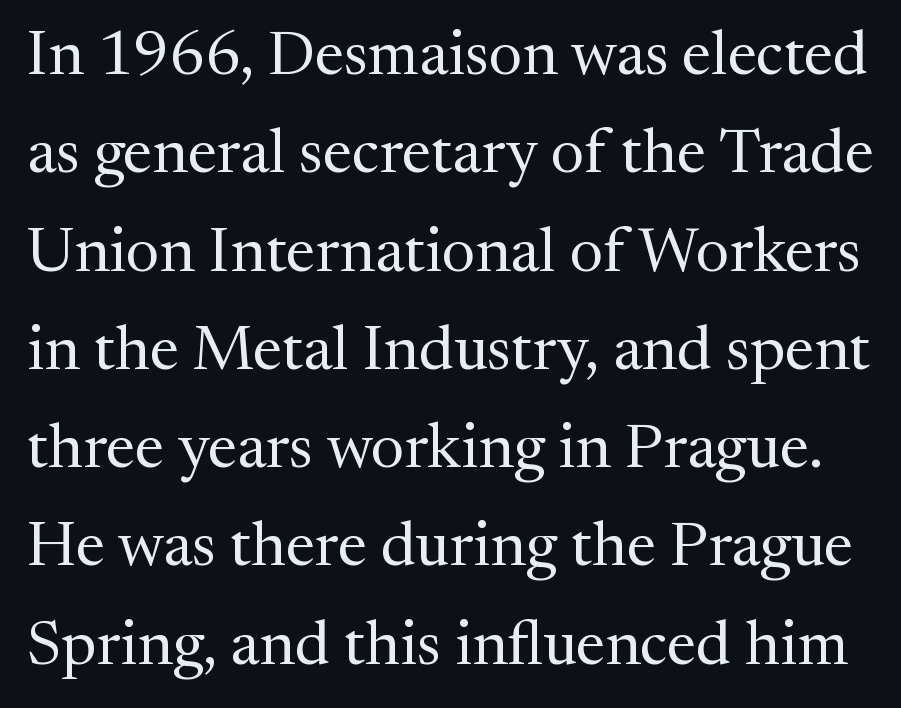
{"serif": "yes", "italic": "no", "bold": "no", "weight": "regular", "width": "normal", "stroke_contrast": "medium", "x_height": "medium", "monospaced": "no", "underline": "no", "line_spacing": "normal", "line_spacing_ratio": 1.56, "letter_spacing": "normal", "letter_spacing_em": 0.0, "glyph_px": 63}
